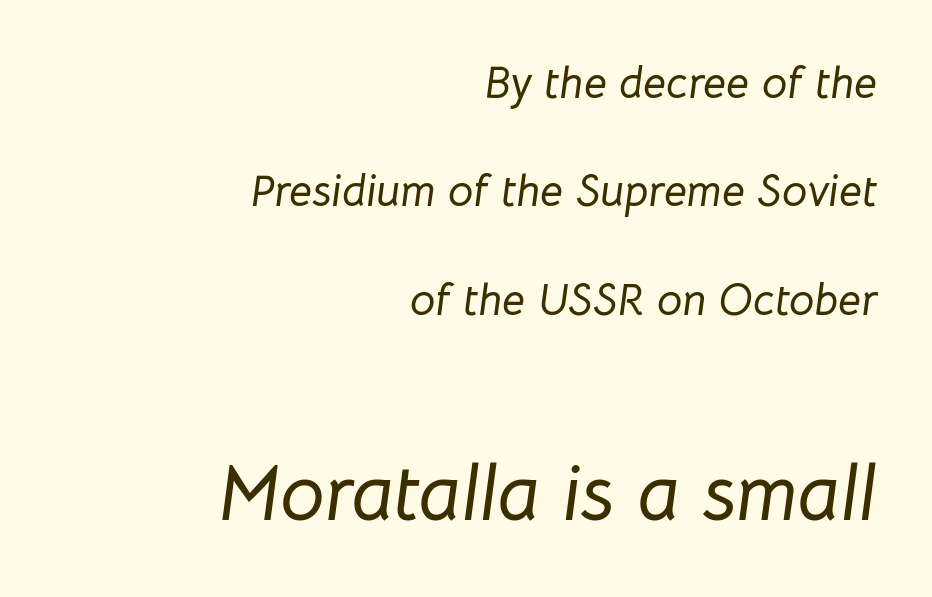
{"italic": "yes", "lean": "right", "slant_degrees": 8, "width": "normal", "stroke_contrast": "low", "x_height": "medium", "monospaced": "no", "underline": "no", "align": "right", "line_spacing": "loose", "line_spacing_ratio": 2.41, "letter_spacing": "normal", "letter_spacing_em": 0.0, "larger_block": "second", "size_ratio": 1.76, "glyph_px": 79}
